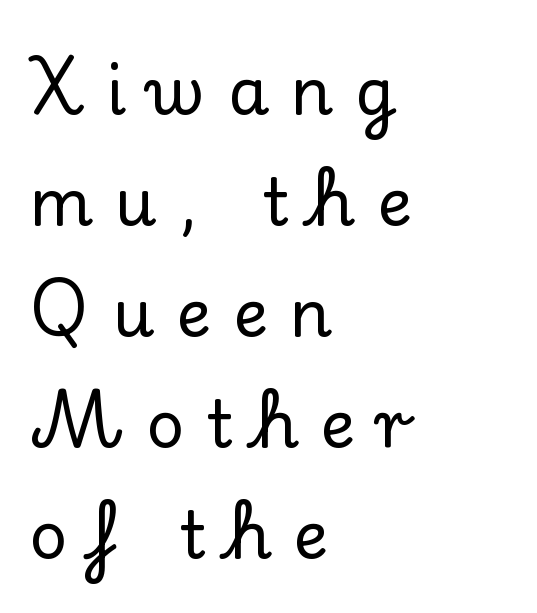
{"serif": "yes", "italic": "no", "width": "normal", "stroke_contrast": "low", "x_height": "small", "monospaced": "no", "underline": "no", "align": "left", "line_spacing": "normal", "line_spacing_ratio": 1.68, "letter_spacing": "wide", "letter_spacing_em": 0.33, "glyph_px": 66}
